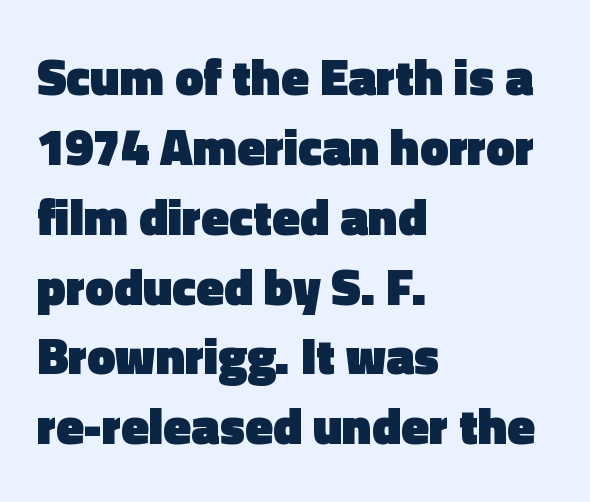
Q: Is the text bold? A: Yes.
Q: Is the text italic (slanted)? A: No, it is upright.
Q: Is the typeface a serif or a sans-serif typeface? A: Sans-serif.
Q: Is the text underlined? A: No.
Q: How is the paragraph aligned? A: Left-aligned.
Q: Is the spacing between letters normal or unusually wide? A: Normal.
Q: Is the spacing between lines tight, normal or loose? A: Normal.
Q: Width (condensed, normal, or wide)? A: Normal.
Q: x-height? A: Medium.
Q: Monospaced? A: No.
